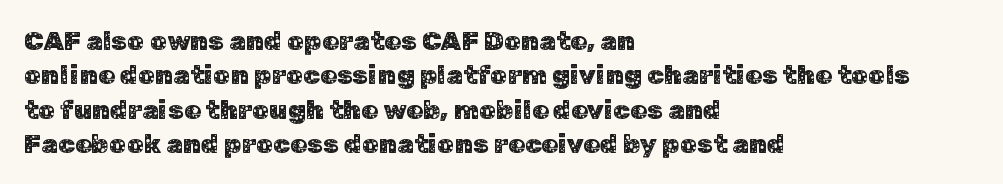
Do the letters lean? They stand straight. Lines of text with bare space underneath. The passage shown stacks its lines at a standard gap. Casual observation: everything's shoved over to the left.
